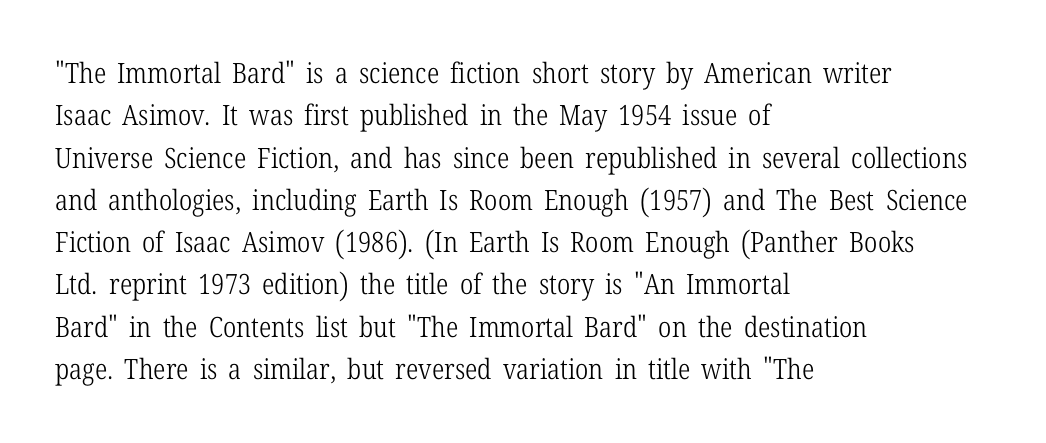
The image shows 28 px light, condensed serif type, upright; set left-aligned, normal line spacing (1.51x), normal letter spacing, not underlined; low stroke contrast and a medium x-height.
